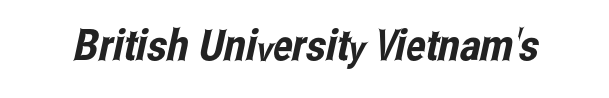
The image shows 43 px condensed sans-serif type; set normal letter spacing, not underlined; low stroke contrast and a medium x-height.
